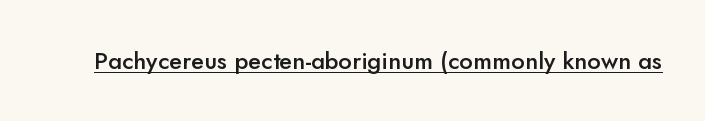
The image shows 24 px text type, upright; set normal letter spacing, underlined.
